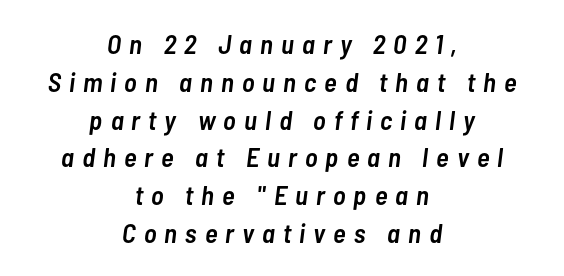
Honestly, the letter spacing is so wide it's the main thing you notice. On the weight axis this lands at semibold, roughly 600. Would a proofreader flag this as italicized? Yes. The passage is arranged like a title page — every line centered.
